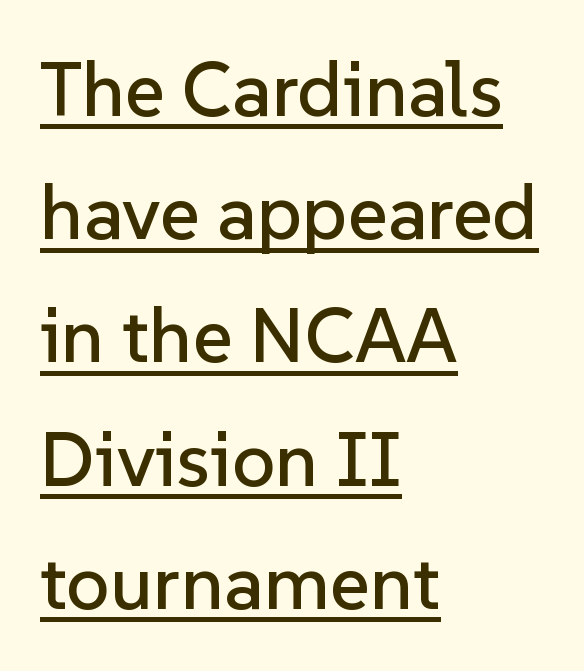
Q: Is the text italic (slanted)? A: No, it is upright.
Q: Is the typeface a serif or a sans-serif typeface? A: Sans-serif.
Q: Is the text underlined? A: Yes.
Q: How is the paragraph aligned? A: Left-aligned.
Q: Is the spacing between letters normal or unusually wide? A: Normal.
Q: Is the spacing between lines tight, normal or loose? A: Normal.
Q: Width (condensed, normal, or wide)? A: Normal.
Q: Stroke contrast? A: Low.
Q: x-height? A: Medium.
Q: Monospaced? A: No.
